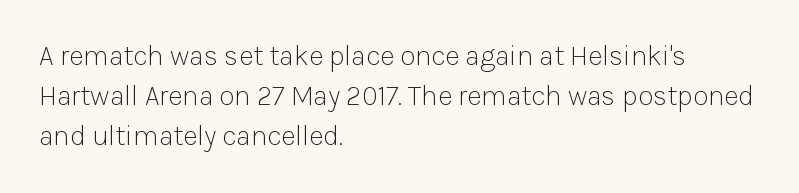
Underlining? Definitely not there. Whoever set this chose a conventional vertical rhythm. Think standard paragraph weight, or any step lighter than that. The type is set solid horizontally, with unmodified tracking. Each letter keeps its own natural width here, so spacing adapts to shape.
